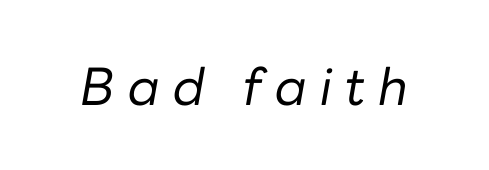
{"italic": "yes", "lean": "right", "slant_degrees": 10, "bold": "no", "weight": "regular", "width": "normal", "stroke_contrast": "low", "x_height": "medium", "monospaced": "no", "underline": "no", "letter_spacing": "wide", "letter_spacing_em": 0.26, "glyph_px": 51}
